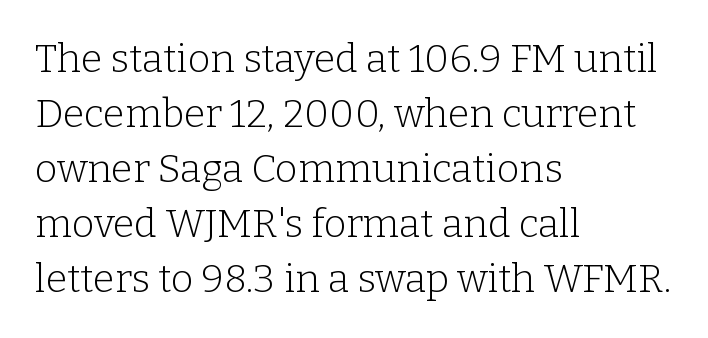
{"serif": "yes", "italic": "no", "bold": "no", "weight": "light", "width": "normal", "stroke_contrast": "low", "x_height": "medium", "monospaced": "no", "underline": "no", "align": "left", "line_spacing": "normal", "line_spacing_ratio": 1.41, "letter_spacing": "normal", "letter_spacing_em": 0.0, "glyph_px": 39}
